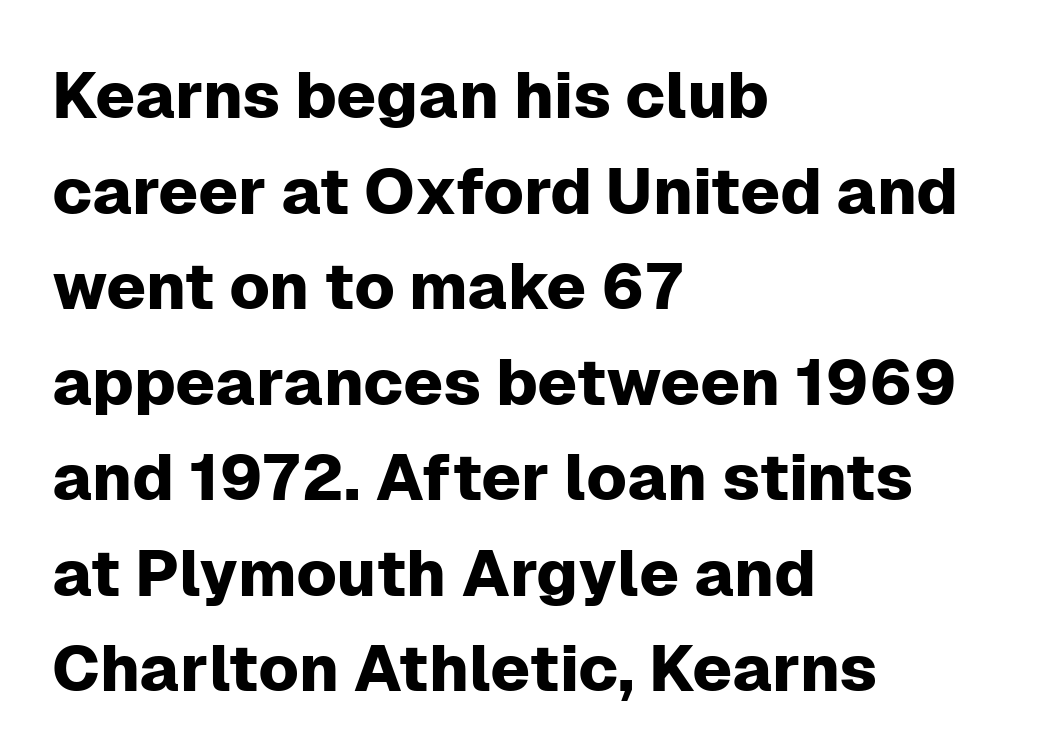
Font category for this specimen: sans-serif. Caption: standard tracking, unaltered. The rendering uses natural spacing where letterforms have individual widths. This block has exactly the height ordinary leading produces. The text block is weighted toward the left margin, trailing off unevenly rightward.
